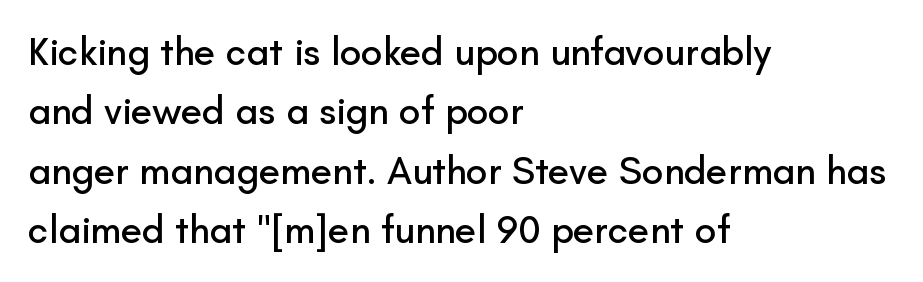
{"serif": "no", "italic": "no", "width": "normal", "stroke_contrast": "low", "x_height": "small", "monospaced": "no", "underline": "no", "align": "left", "line_spacing": "normal", "line_spacing_ratio": 1.52, "letter_spacing": "normal", "letter_spacing_em": 0.0, "glyph_px": 39}
